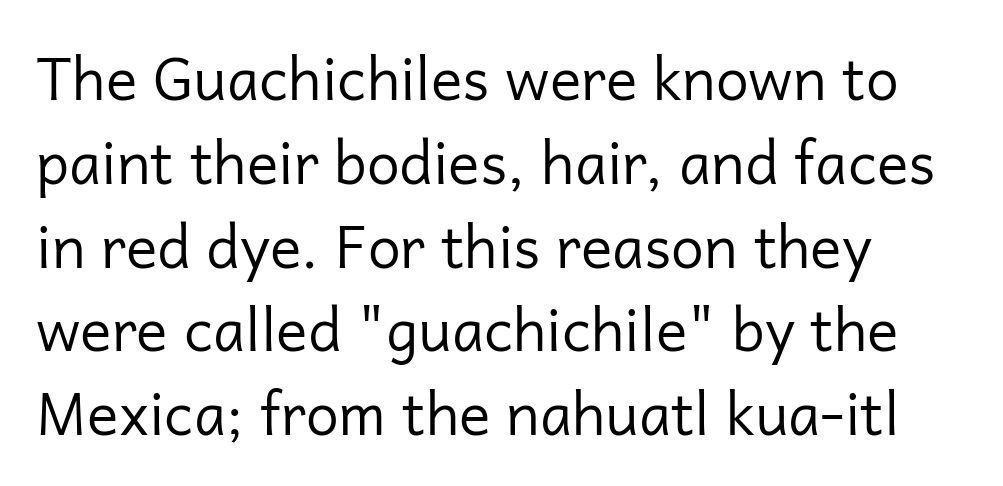
Q: Is the text bold? A: No.
Q: Is the text italic (slanted)? A: No, it is upright.
Q: Is the typeface a serif or a sans-serif typeface? A: Sans-serif.
Q: Is the text underlined? A: No.
Q: How is the paragraph aligned? A: Left-aligned.
Q: Is the spacing between letters normal or unusually wide? A: Normal.
Q: Is the spacing between lines tight, normal or loose? A: Normal.
Q: Width (condensed, normal, or wide)? A: Normal.
Q: Stroke contrast? A: Low.
Q: x-height? A: Medium.
Q: Monospaced? A: No.
